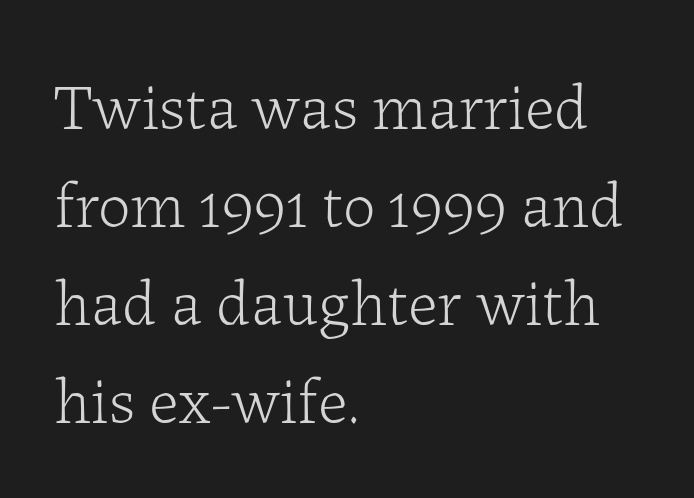
The type family on display is of the serif kind. The letters advance in unequal steps, a hallmark of proportional type. Stem width sits at or under what a default text font uses. The face used here is rendered with its standard letterfit. Horizontally, the lines are justified to the leading edge only. The typography opts for an upright posture over an oblique one.
